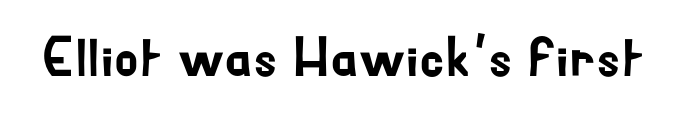
The image shows 56 px sans-serif type, upright; set normal letter spacing, not underlined; low stroke contrast and a small x-height.
